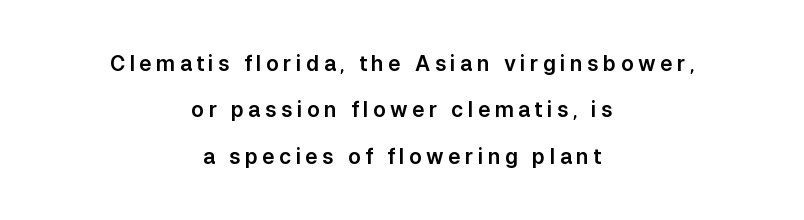
Leading is clearly above the norm, producing a sparse column. Observe the wide spacing: letters keep a clear distance from each other. Is the block centered? Yes — each line is placed symmetrically about the middle. Unmarked baselines from the first word to the last.
